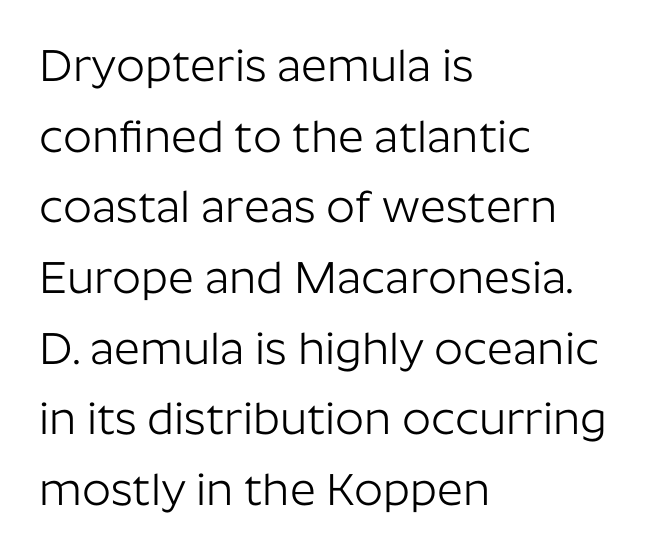
{"serif": "no", "italic": "no", "bold": "no", "weight": "light", "width": "normal", "stroke_contrast": "low", "x_height": "medium", "monospaced": "no", "underline": "no", "align": "left", "line_spacing": "normal", "line_spacing_ratio": 1.57, "letter_spacing": "normal", "letter_spacing_em": 0.0, "glyph_px": 45}
